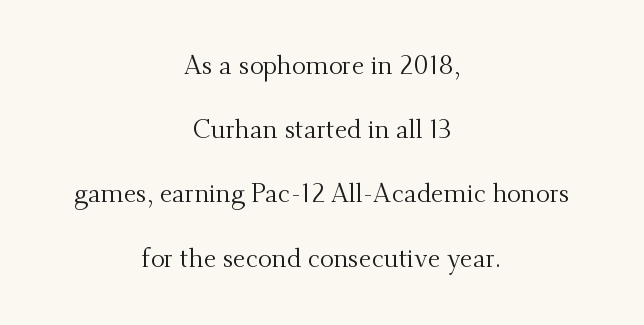
Rendered with straight, roman letterforms. Tracking value appears to be zero — textbook default spacing. Visually the block forms a symmetrical silhouette, jagged on both flanks. Descenders hang freely into open space. The face looks like a standard text weight, possibly lighter. The designer dialed line spacing up above the default.
